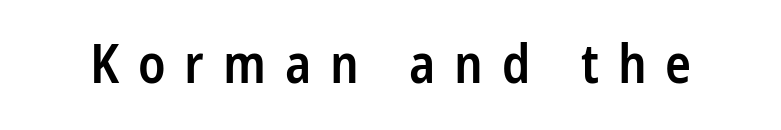
The face used here is a semibold: visibly heavier than regular, lighter than bold. Inter-character spacing is expanded well beyond the font's built-in metrics. Words float on clear page, feet unadorned. Is this a sans? Yes — the strokes have no serifs. Designer's note — italics off, roman on. These lines are rendered in a variable-pitch font.
